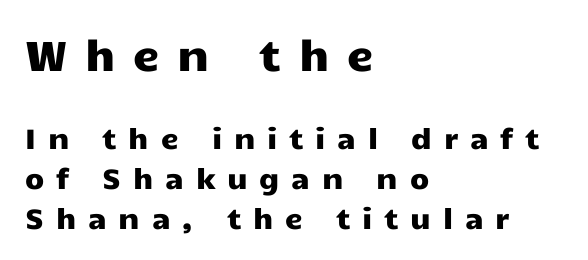
{"serif": "no", "italic": "no", "width": "wide", "stroke_contrast": "low", "x_height": "medium", "monospaced": "no", "underline": "no", "align": "left", "line_spacing": "normal", "line_spacing_ratio": 1.42, "letter_spacing": "wide", "letter_spacing_em": 0.42, "larger_block": "first", "size_ratio": 1.5, "glyph_px": 42}
